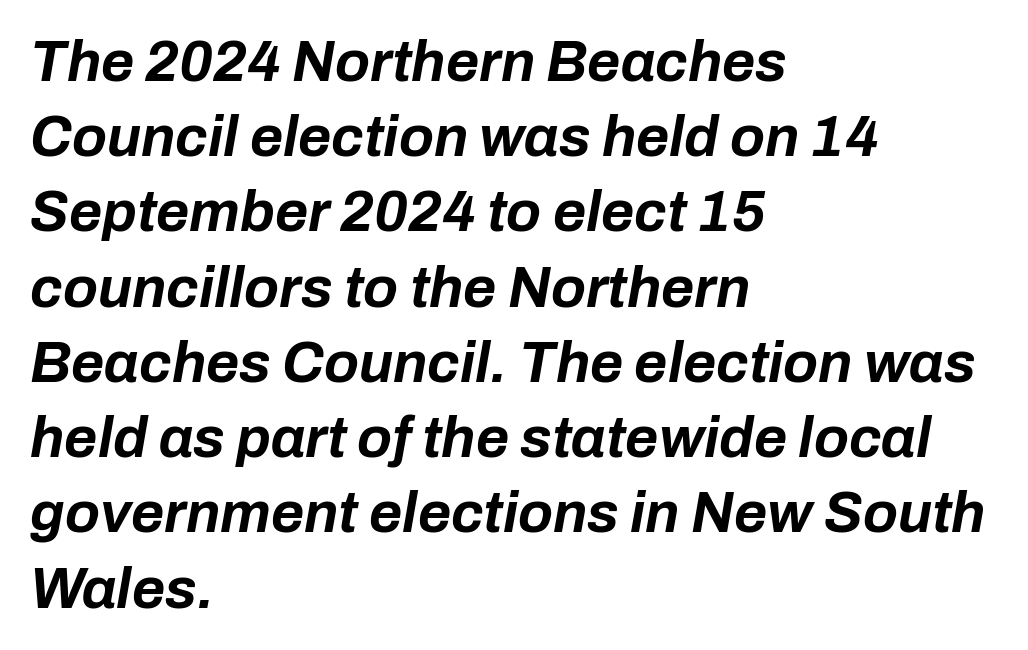
The image shows 57 px bold type, italic (leaning right); set left-aligned, normal line spacing (1.32x), normal letter spacing, not underlined; low stroke contrast and a medium x-height.
